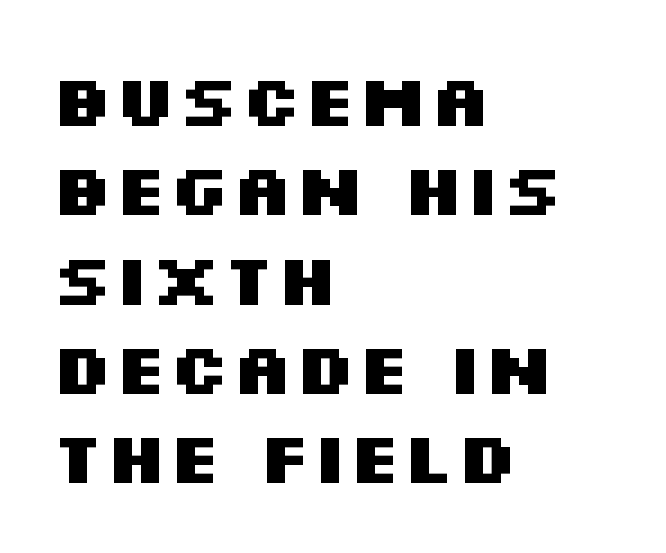
{"serif": "no", "italic": "no", "bold": "yes", "weight": "heavy", "width": "wide", "stroke_contrast": "medium", "x_height": "large", "monospaced": "no", "underline": "no", "align": "left", "line_spacing_ratio": 1.24, "letter_spacing": "normal", "letter_spacing_em": 0.0, "glyph_px": 72}
